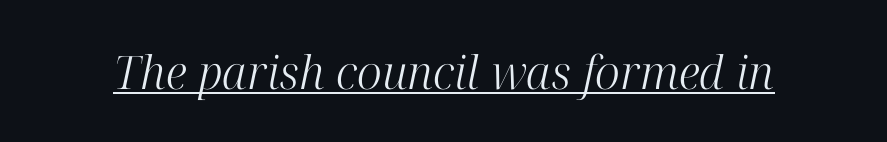
{"serif": "yes", "italic": "yes", "lean": "right", "slant_degrees": 12, "bold": "no", "weight": "light", "width": "normal", "stroke_contrast": "high", "x_height": "medium", "monospaced": "no", "underline": "yes", "letter_spacing": "normal", "letter_spacing_em": 0.0, "glyph_px": 46}
